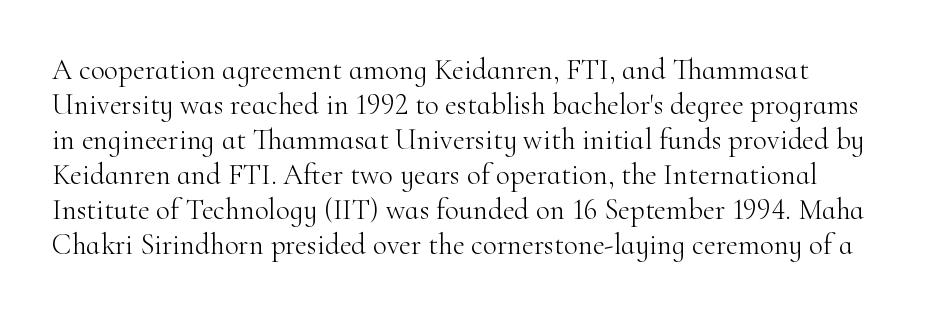
The image shows 29 px light serif type, upright; set line spacing 1.21x, normal letter spacing, not underlined; high stroke contrast and a small x-height.
